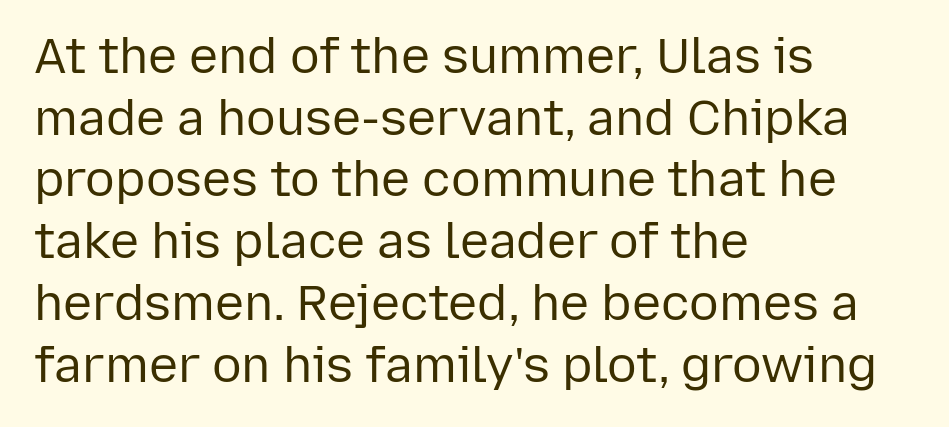
{"serif": "no", "italic": "no", "bold": "no", "weight": "regular", "width": "normal", "stroke_contrast": "low", "x_height": "medium", "monospaced": "no", "underline": "no", "align": "left", "line_spacing": "normal", "line_spacing_ratio": 1.26, "letter_spacing": "normal", "letter_spacing_em": 0.0, "glyph_px": 49}
